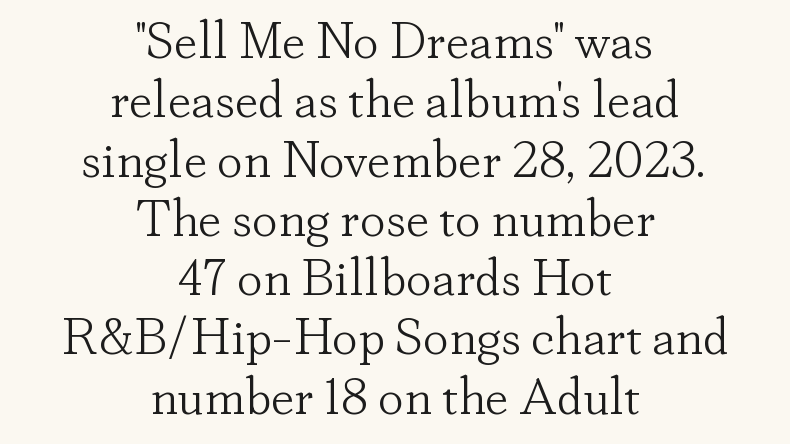
Q: Is the text bold? A: No.
Q: Is the text italic (slanted)? A: No, it is upright.
Q: Is the typeface a serif or a sans-serif typeface? A: Serif.
Q: Is the text underlined? A: No.
Q: How is the paragraph aligned? A: Centered.
Q: Is the spacing between letters normal or unusually wide? A: Normal.
Q: Is the spacing between lines tight, normal or loose? A: Tight.
Q: Width (condensed, normal, or wide)? A: Normal.
Q: Stroke contrast? A: Low.
Q: x-height? A: Small.
Q: Monospaced? A: No.
